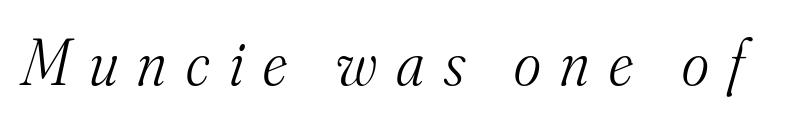
The image shows 65 px light serif type, italic (leaning right); set unusually wide letter spacing (+0.3 em), not underlined; medium stroke contrast and a small x-height.
